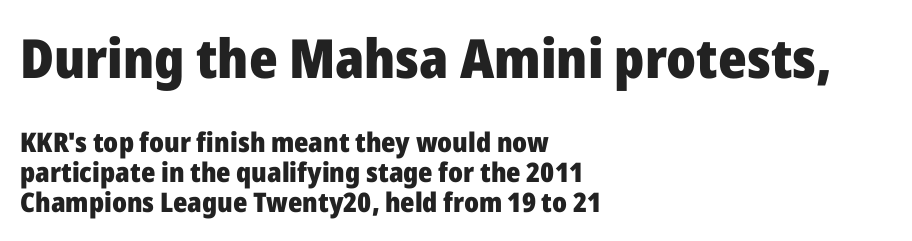
Unlike italic type, these characters show no tilt at all. The gap between lines stays unmarked. The sample has been set heavy, in full bold. The rag falls on the right side of this text block.
